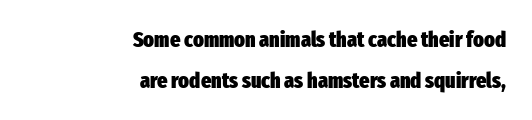
The image shows 22 px bold type, upright; set right-aligned, line spacing 1.86x, normal letter spacing, not underlined.
